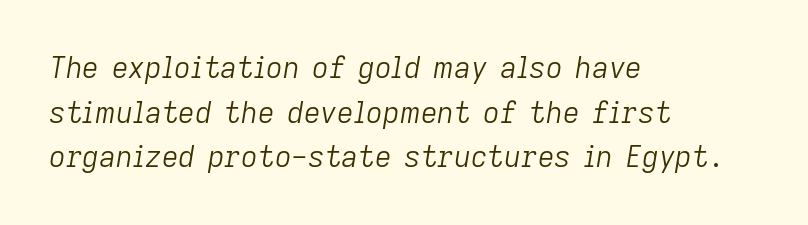
Q: Is the text bold? A: No.
Q: Is the text italic (slanted)? A: Yes, it leans right by about 9 degrees.
Q: Is the text underlined? A: No.
Q: How is the paragraph aligned? A: Left-aligned.
Q: Is the spacing between letters normal or unusually wide? A: Normal.
Q: Is the spacing between lines tight, normal or loose? A: Normal.
Q: Width (condensed, normal, or wide)? A: Normal.
Q: Stroke contrast? A: Low.
Q: x-height? A: Medium.
Q: Monospaced? A: No.
